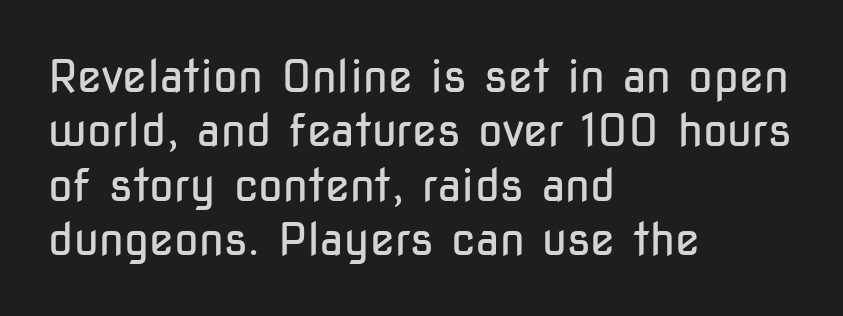
Q: Is the text bold? A: No.
Q: Is the text italic (slanted)? A: No, it is upright.
Q: Is the typeface a serif or a sans-serif typeface? A: Sans-serif.
Q: Is the text underlined? A: No.
Q: How is the paragraph aligned? A: Left-aligned.
Q: Is the spacing between letters normal or unusually wide? A: Normal.
Q: Width (condensed, normal, or wide)? A: Condensed.
Q: Stroke contrast? A: Low.
Q: x-height? A: Medium.
Q: Monospaced? A: No.
